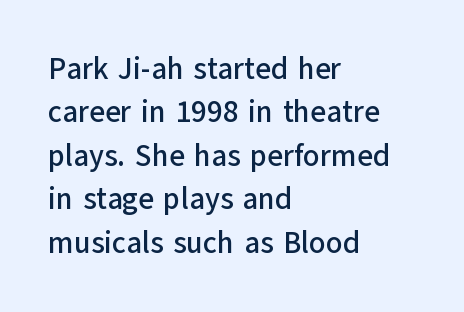
{"serif": "no", "italic": "no", "width": "normal", "stroke_contrast": "low", "x_height": "medium", "monospaced": "no", "underline": "no", "align": "left", "line_spacing": "normal", "line_spacing_ratio": 1.45, "letter_spacing": "normal", "letter_spacing_em": 0.0, "glyph_px": 30}
